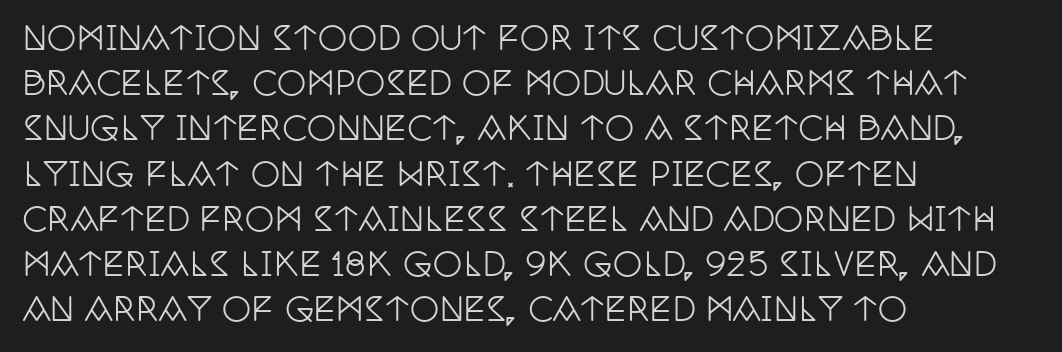
The image shows 33 px condensed serif type, upright; set left-aligned, normal line spacing (1.37x), normal letter spacing, not underlined; low stroke contrast and a large x-height.
